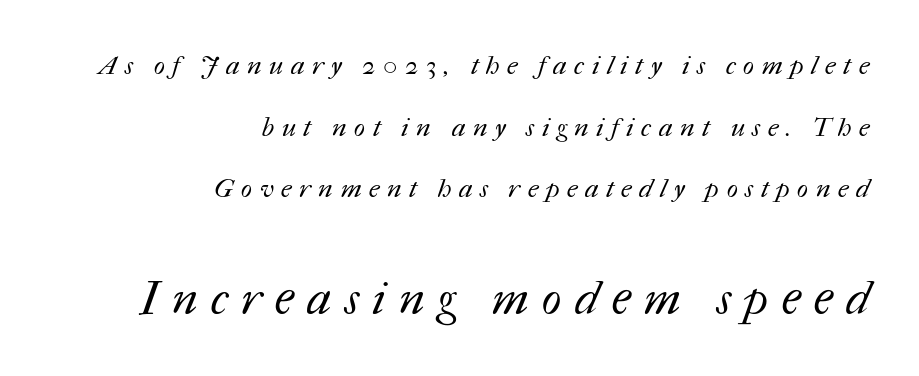
This layout puts the modest block above and the oversized block below. Summary of weight: not heavy and not bold. The space beneath each line is pristine and unruled. The gaps between neighbouring characters are conspicuously large.
